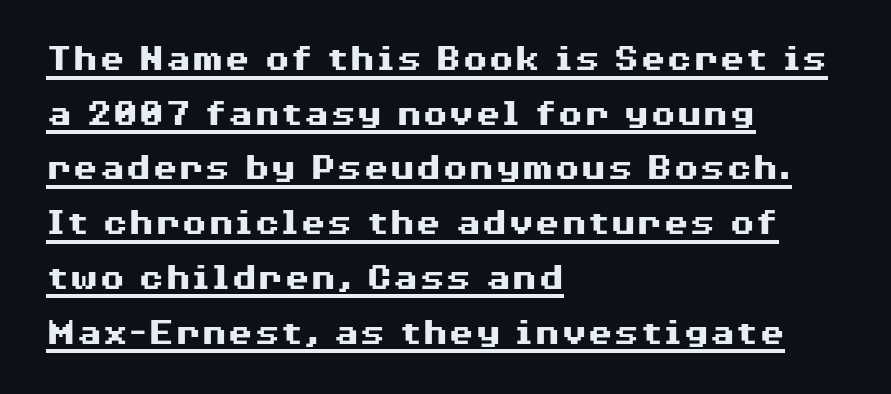
Whoever set this chose a conventional vertical rhythm. The lettering is marked with a stroke running underneath it. To sum up the face: it is a sans, with no serifs. The passage shown is typed in a proportional face where columns would drift. Caption: bold face, heavy strokes. Students, note that the glyphs here touch the page at normal intervals.
